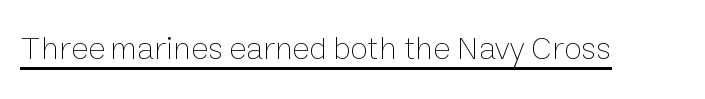
The image shows 33 px thin type, upright; set normal letter spacing, underlined; low stroke contrast and a medium x-height.
